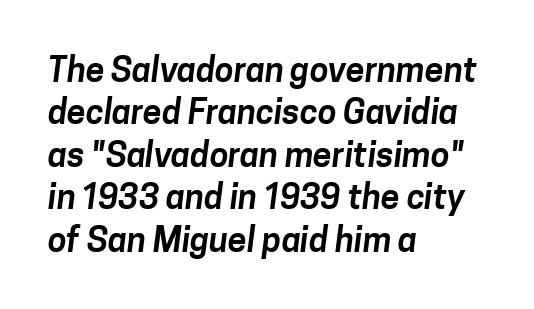
Regarding leading, the lines here are spaced in the standard way. The lines are quadded left. The string is rendered with underlining switched off. Observe the absence of serifs on each vertical stroke in this sample. The letters advance in unequal steps, a hallmark of proportional type. Caption: standard tracking, unaltered.
